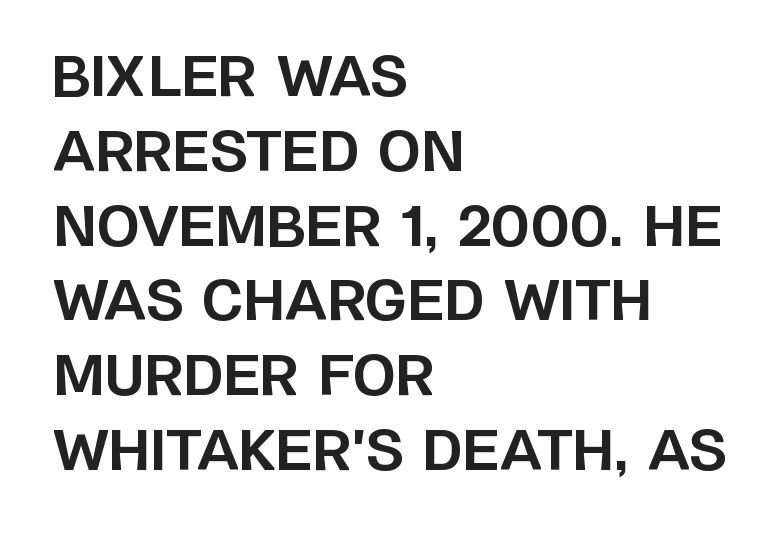
Letterform terminals end flat and unadorned throughout the passage. Each letter keeps its own natural width here, so spacing adapts to shape. Does the weight exceed regular? Yes, all the way to bold. Baseline-to-baseline distance is the conventional proportion of letter height.
